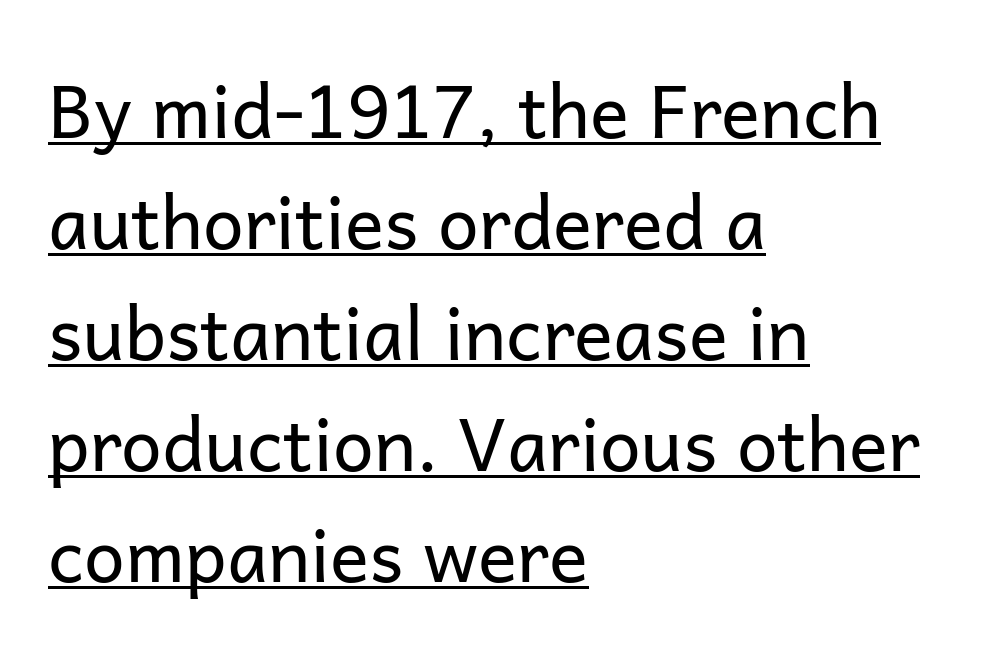
Check the space under the baseline: a stroke is drawn there. Observe the absence of serifs on each vertical stroke in this sample. Weight: regular or lighter. The typography opts for an upright posture over an oblique one.
